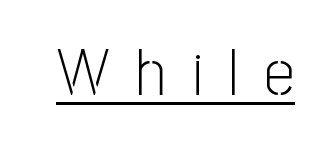
{"serif": "no", "italic": "no", "bold": "no", "weight": "light", "width": "condensed", "stroke_contrast": "low", "x_height": "medium", "monospaced": "no", "underline": "yes", "letter_spacing": "wide", "letter_spacing_em": 0.41, "glyph_px": 66}
